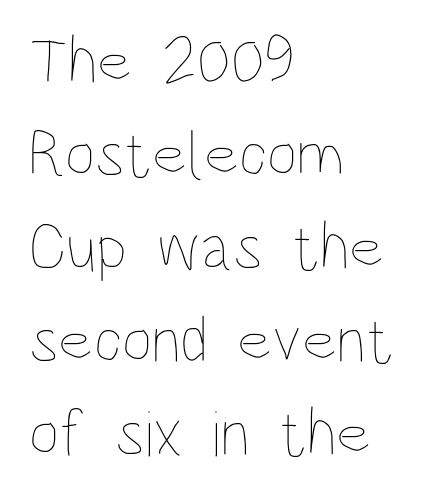
Q: Is the text bold? A: No.
Q: Is the text italic (slanted)? A: No, it is upright.
Q: Is the text underlined? A: No.
Q: How is the paragraph aligned? A: Left-aligned.
Q: Is the spacing between letters normal or unusually wide? A: Normal.
Q: Is the spacing between lines tight, normal or loose? A: Normal.
Q: Width (condensed, normal, or wide)? A: Condensed.
Q: Stroke contrast? A: Low.
Q: x-height? A: Large.
Q: Monospaced? A: No.
